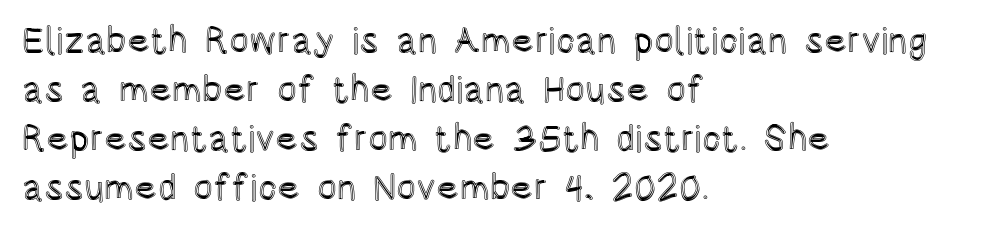
The text block is weighted toward the left margin, trailing off unevenly rightward. Reading down the column, the eye jumps a familiar distance to each next line. How are the letters spaced? Ordinarily, with no added tracking. Underline: absent.
